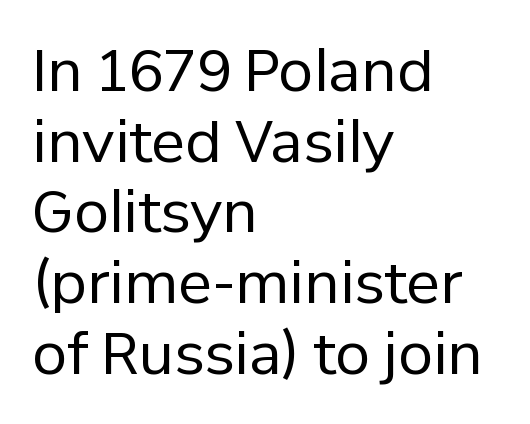
Q: Is the text bold? A: No.
Q: Is the text italic (slanted)? A: No, it is upright.
Q: Is the typeface a serif or a sans-serif typeface? A: Sans-serif.
Q: Is the text underlined? A: No.
Q: How is the paragraph aligned? A: Left-aligned.
Q: Is the spacing between letters normal or unusually wide? A: Normal.
Q: Width (condensed, normal, or wide)? A: Normal.
Q: Stroke contrast? A: Low.
Q: x-height? A: Medium.
Q: Monospaced? A: No.
